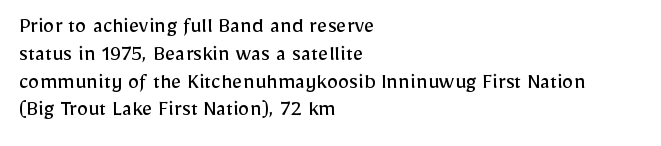
Q: Is the text bold? A: No.
Q: Is the text italic (slanted)? A: No, it is upright.
Q: Is the text underlined? A: No.
Q: How is the paragraph aligned? A: Left-aligned.
Q: Is the spacing between letters normal or unusually wide? A: Normal.
